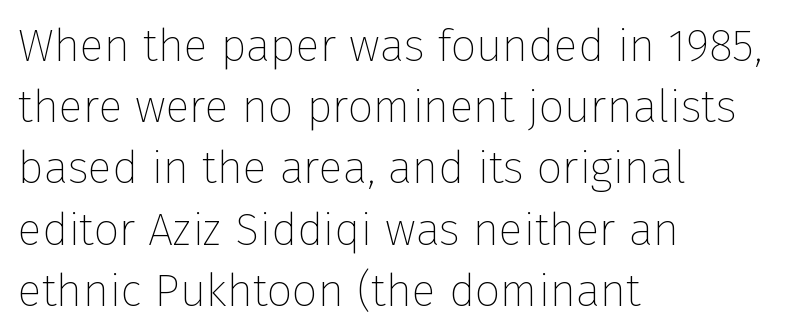
Horizontal alignment here is leftward, the default for most running prose. Nothing unusual about the tracking: characters are spaced as the font intends. The type sits square on the baseline with zero lean. The glyphs are unaccompanied by any horizontal stroke below them. The leading is moderate, giving the passage an even texture.
